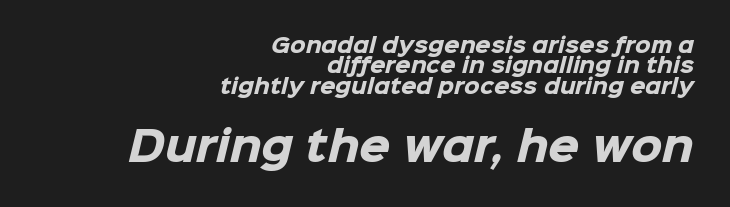
Q: Is the text bold? A: Yes.
Q: Is the typeface a serif or a sans-serif typeface? A: Sans-serif.
Q: Is the text underlined? A: No.
Q: How is the paragraph aligned? A: Right-aligned.
Q: Is the spacing between letters normal or unusually wide? A: Normal.
Q: Is the spacing between lines tight, normal or loose? A: Tight.
Q: Which block of text is set in a larger size, the first (top) or the second (bottom)? A: The second (bottom) one.
Q: Width (condensed, normal, or wide)? A: Normal.
Q: Stroke contrast? A: Low.
Q: x-height? A: Medium.
Q: Monospaced? A: No.
